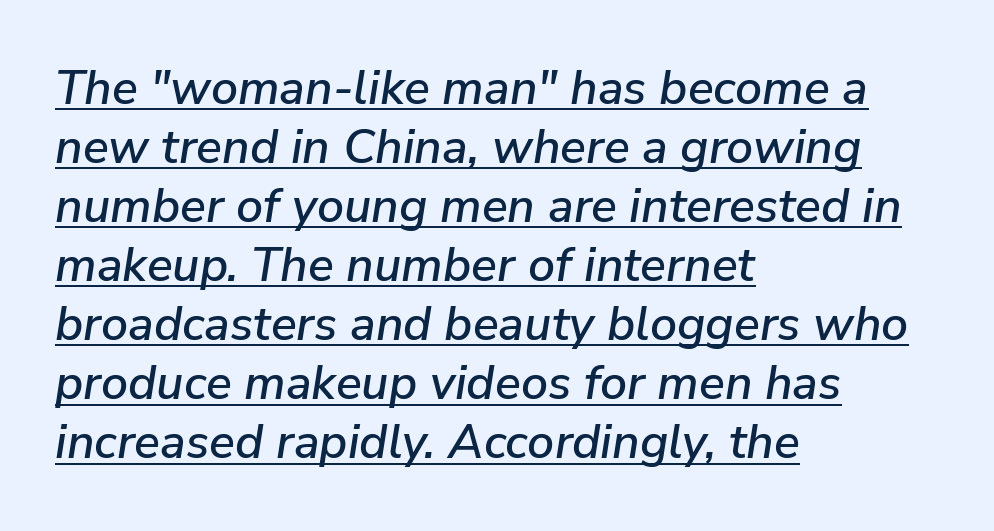
One-word summary of the alignment: left. There's an unmistakable incline to the writing here. Compared with undecorated copy, this sample adds a rule below the words. Glyph-to-glyph distance matches everyday printed text.
